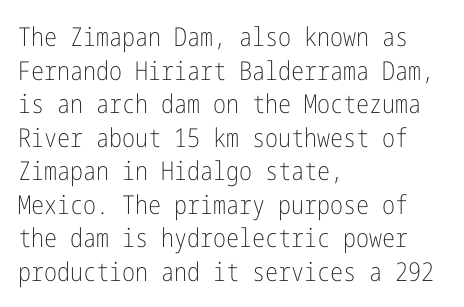
Q: Is the text bold? A: No.
Q: Is the text italic (slanted)? A: No, it is upright.
Q: Is the text underlined? A: No.
Q: How is the paragraph aligned? A: Left-aligned.
Q: Is the spacing between letters normal or unusually wide? A: Normal.
Q: Is the spacing between lines tight, normal or loose? A: Normal.
